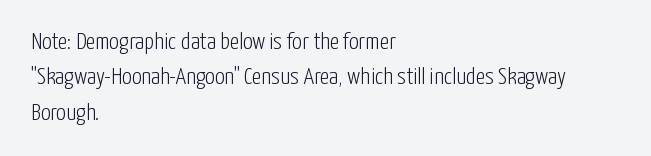
Q: Is the text bold? A: No.
Q: Is the text italic (slanted)? A: No, it is upright.
Q: Is the text underlined? A: No.
Q: How is the paragraph aligned? A: Left-aligned.
Q: Is the spacing between letters normal or unusually wide? A: Normal.
Q: Is the spacing between lines tight, normal or loose? A: Normal.
